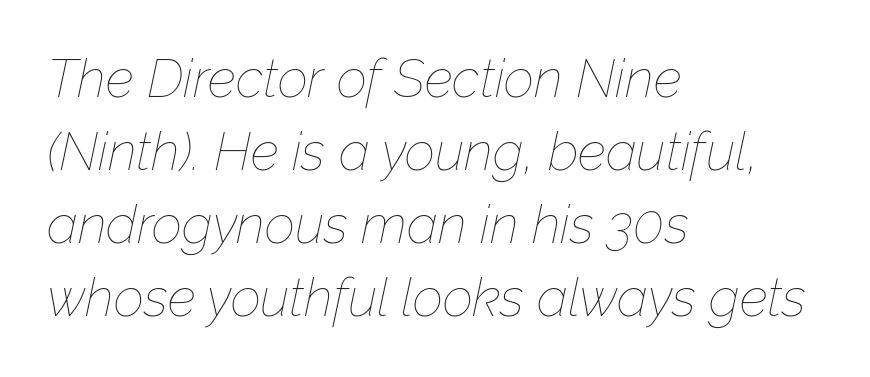
Q: Is the text bold? A: No.
Q: Is the text italic (slanted)? A: Yes, it leans right by about 12 degrees.
Q: Is the text underlined? A: No.
Q: How is the paragraph aligned? A: Left-aligned.
Q: Is the spacing between letters normal or unusually wide? A: Normal.
Q: Is the spacing between lines tight, normal or loose? A: Normal.
Q: Width (condensed, normal, or wide)? A: Normal.
Q: Stroke contrast? A: Low.
Q: x-height? A: Medium.
Q: Monospaced? A: No.
